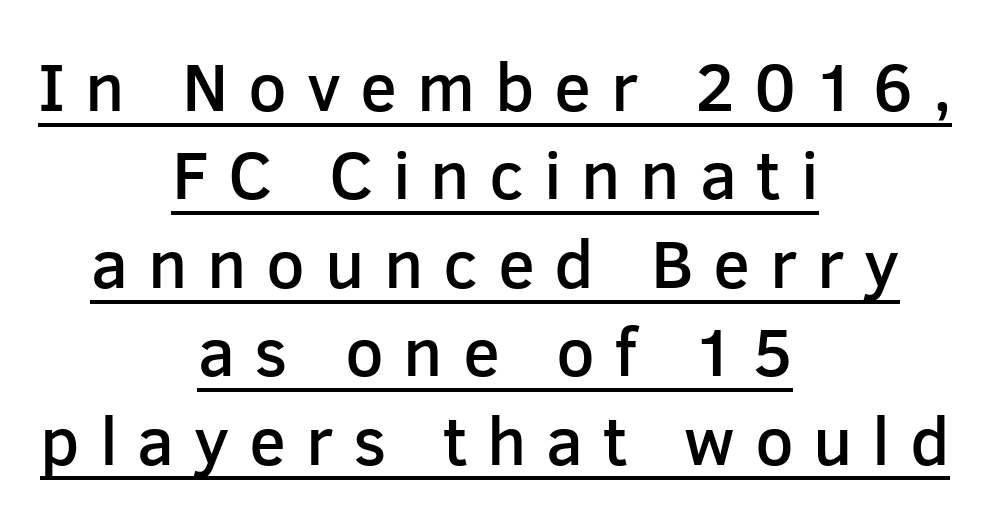
The horizontal fit of the characters is loose and conspicuously gappy. In terms of weight, the rendering is demibold, just under bold. In terms of leading, this rendering sits right in the middle. This sample has the flowing, uneven cadence of proportional lettering.
